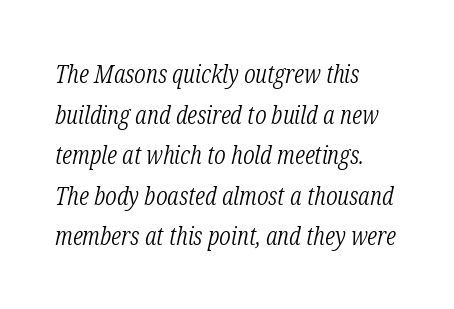
The lines in this sample share a left origin and differ only in where they stop. Just letters on the line, the space beneath them empty. This reads as an unemphasized weight, regular at the heaviest. This block has exactly the height ordinary leading produces.
